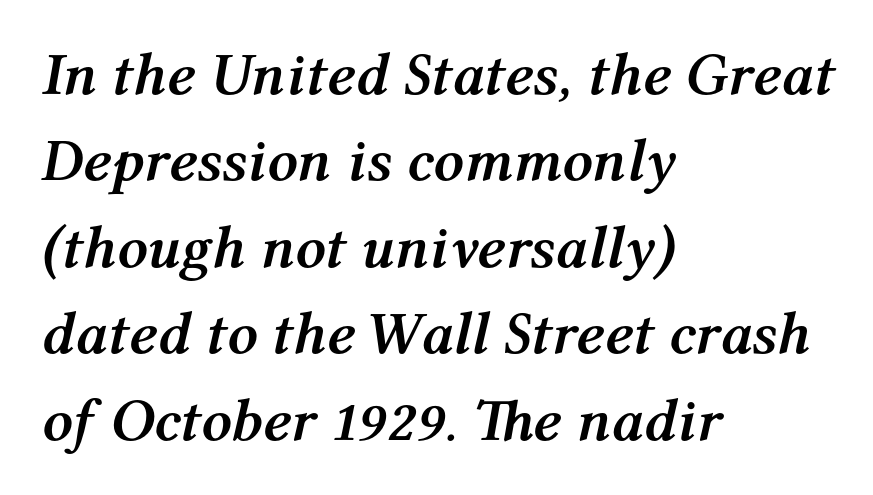
{"italic": "yes", "lean": "right", "slant_degrees": 12, "bold": "yes", "weight": "semibold", "width": "normal", "stroke_contrast": "medium", "x_height": "medium", "monospaced": "no", "underline": "no", "align": "left", "line_spacing": "normal", "line_spacing_ratio": 1.44, "letter_spacing": "normal", "letter_spacing_em": 0.0, "glyph_px": 60}
